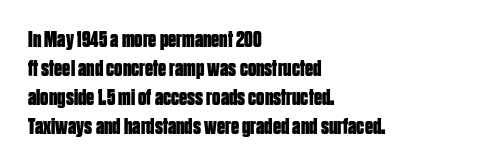
The image shows 23 px bold type, upright; set left-aligned, normal line spacing (1.26x), normal letter spacing, not underlined.
